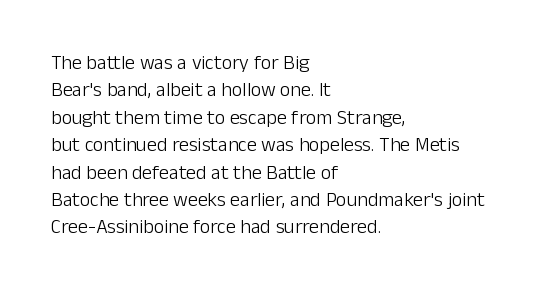
The image shows 20 px text type, upright; set left-aligned, normal line spacing (1.37x), normal letter spacing, not underlined.
